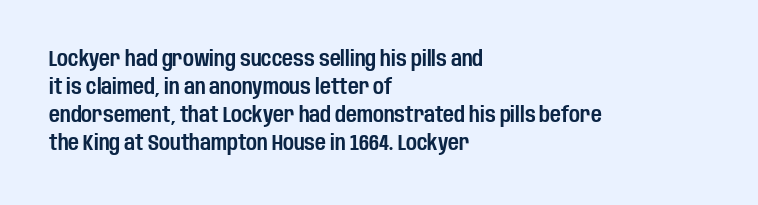
If you measured baseline to baseline, you'd find a middling distance. Descenders are the only things crossing below the line. The lines in this sample share a left origin and differ only in where they stop. Letter spacing: default. Quick note: not italic, upright.
